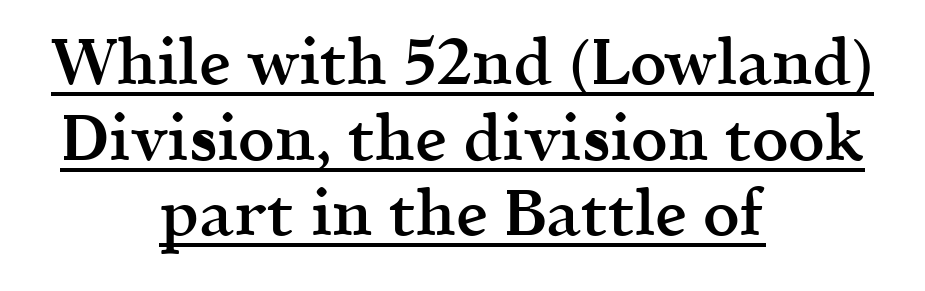
{"serif": "yes", "italic": "no", "bold": "semi", "weight": "semibold", "width": "normal", "x_height": "medium", "monospaced": "no", "underline": "yes", "align": "center", "line_spacing_ratio": 1.18, "letter_spacing": "normal", "letter_spacing_em": 0.0, "glyph_px": 64}
